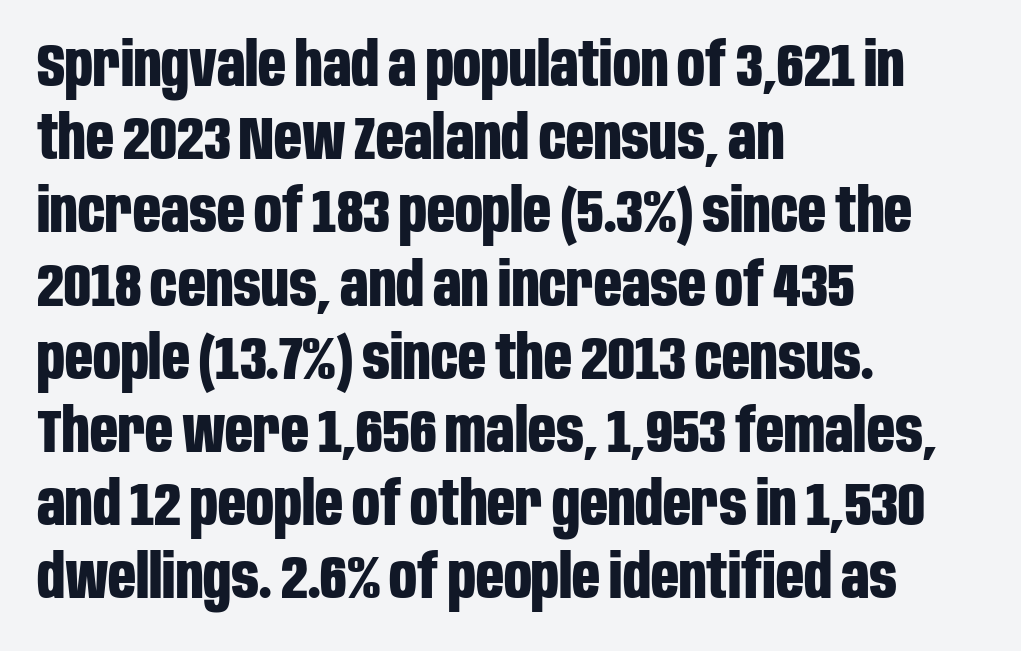
{"serif": "no", "italic": "no", "bold": "yes", "weight": "bold", "width": "condensed", "stroke_contrast": "low", "x_height": "large", "monospaced": "no", "underline": "no", "align": "left", "line_spacing_ratio": 1.2, "letter_spacing": "normal", "letter_spacing_em": 0.0, "glyph_px": 61}
